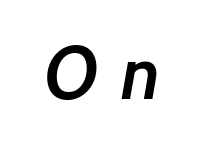
Q: Is the text bold? A: Semi-bold.
Q: Is the text italic (slanted)? A: Yes, it leans right by about 7 degrees.
Q: Is the text underlined? A: No.
Q: Is the spacing between letters normal or unusually wide? A: Unusually wide.
Q: Width (condensed, normal, or wide)? A: Normal.
Q: Stroke contrast? A: Low.
Q: x-height? A: Medium.
Q: Monospaced? A: No.
